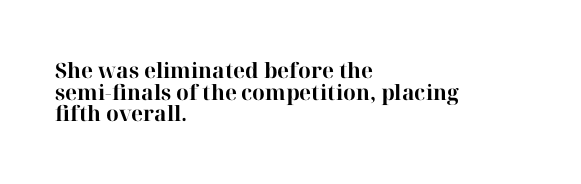
{"italic": "no", "bold": "yes", "underline": "no", "align": "left", "line_spacing": "tight", "line_spacing_ratio": 1.03, "letter_spacing": "normal", "letter_spacing_em": 0.0, "glyph_px": 21}
